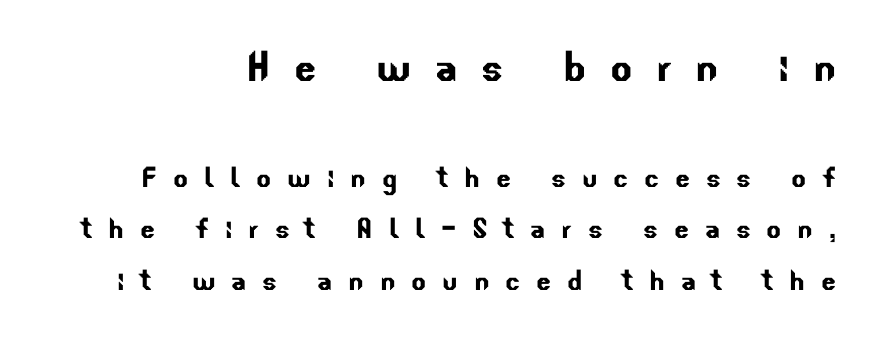
{"serif": "no", "width": "normal", "stroke_contrast": "low", "x_height": "small", "monospaced": "no", "underline": "no", "line_spacing": "normal", "line_spacing_ratio": 1.47, "letter_spacing": "wide", "letter_spacing_em": 0.45, "larger_block": "first", "size_ratio": 1.49, "glyph_px": 52}
